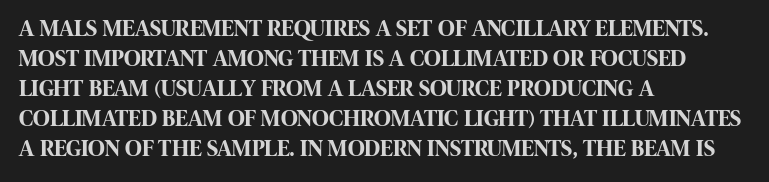
The image shows 23 px bold type, upright; set left-aligned, normal line spacing (1.3x), normal letter spacing, not underlined.
